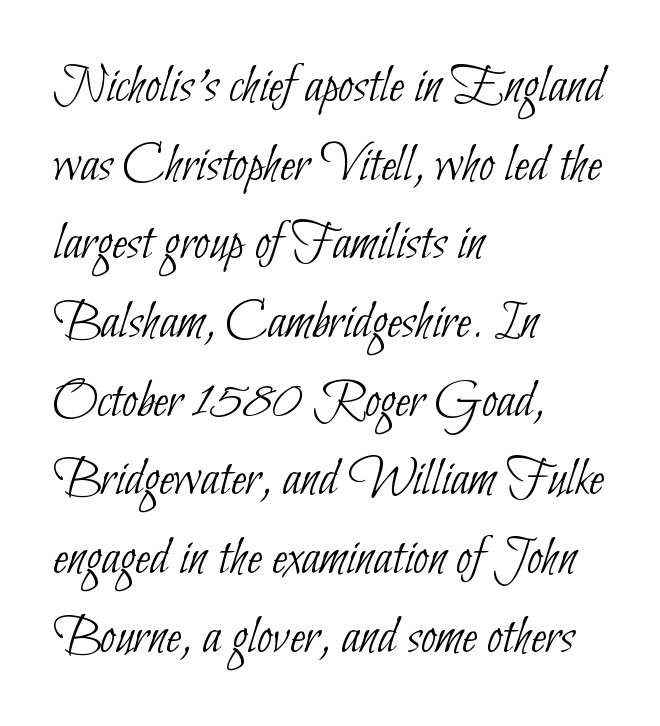
Bold? No — there's no thickening of the strokes. The font family rendered here belongs to the sans-serif group. The rendering uses a moderate line-height, typical for paragraphs. The glyphs are unaccompanied by any horizontal stroke below them. This sample is left-justified, so line endings fall wherever the words run out. How are the letters spaced? Ordinarily, with no added tracking.
